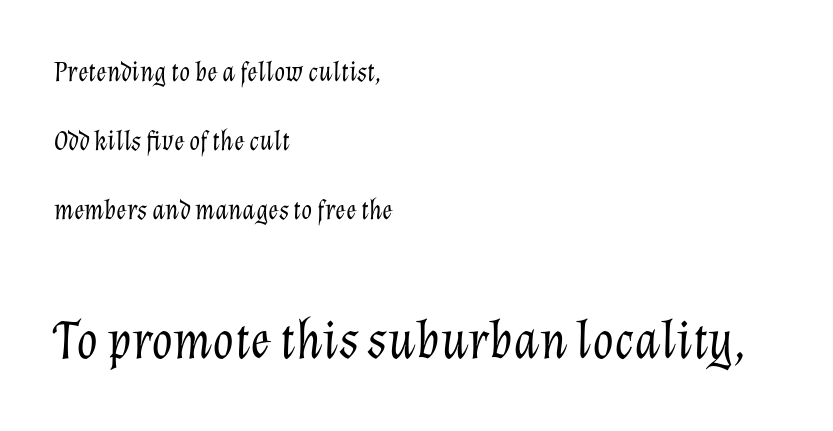
Q: Is the text bold? A: No.
Q: Is the text italic (slanted)? A: Yes, it leans right by about 12 degrees.
Q: Is the text underlined? A: No.
Q: How is the paragraph aligned? A: Left-aligned.
Q: Is the spacing between letters normal or unusually wide? A: Normal.
Q: Is the spacing between lines tight, normal or loose? A: Loose.
Q: Which block of text is set in a larger size, the first (top) or the second (bottom)? A: The second (bottom) one.
Q: Width (condensed, normal, or wide)? A: Normal.
Q: Stroke contrast? A: Low.
Q: x-height? A: Medium.
Q: Monospaced? A: No.
